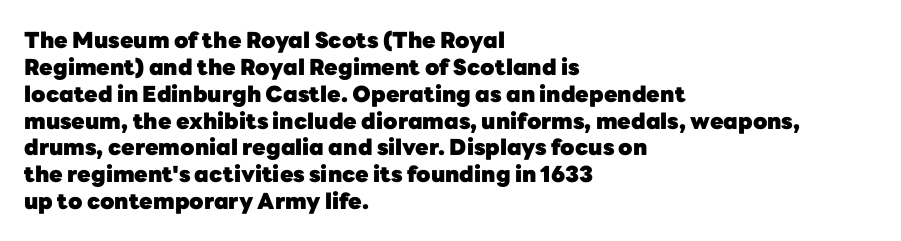
Q: Is the text bold? A: Yes.
Q: Is the text italic (slanted)? A: No, it is upright.
Q: Is the text underlined? A: No.
Q: How is the paragraph aligned? A: Left-aligned.
Q: Is the spacing between letters normal or unusually wide? A: Normal.
